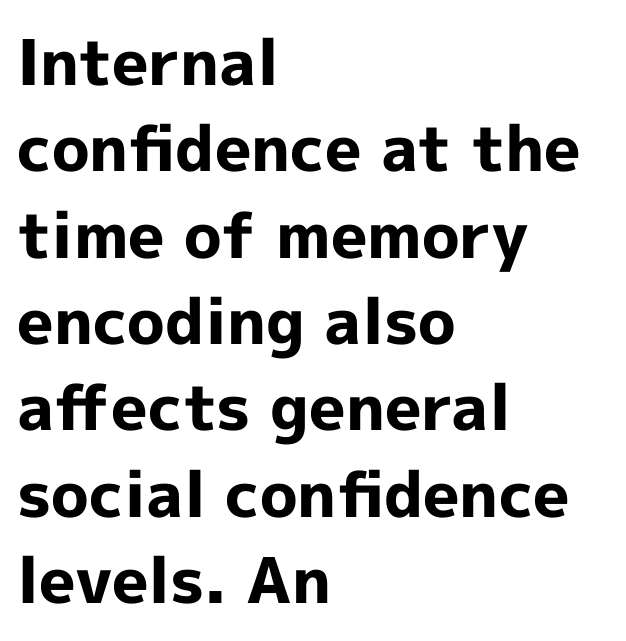
The image shows 63 px bold sans-serif type, upright; set left-aligned, normal line spacing (1.37x), normal letter spacing, not underlined; a medium x-height.
